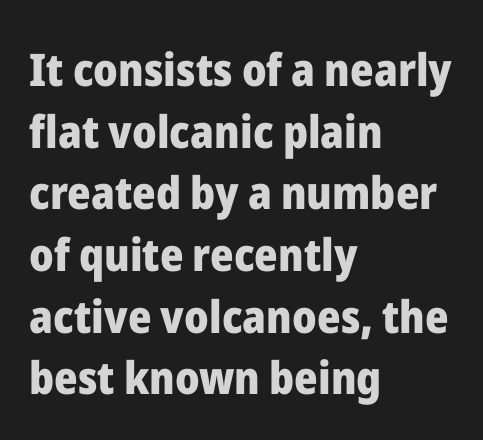
Q: Is the text bold? A: Yes.
Q: Is the text italic (slanted)? A: No, it is upright.
Q: Is the typeface a serif or a sans-serif typeface? A: Sans-serif.
Q: Is the text underlined? A: No.
Q: How is the paragraph aligned? A: Left-aligned.
Q: Is the spacing between letters normal or unusually wide? A: Normal.
Q: Is the spacing between lines tight, normal or loose? A: Normal.
Q: Width (condensed, normal, or wide)? A: Normal.
Q: Stroke contrast? A: Low.
Q: x-height? A: Medium.
Q: Monospaced? A: No.
